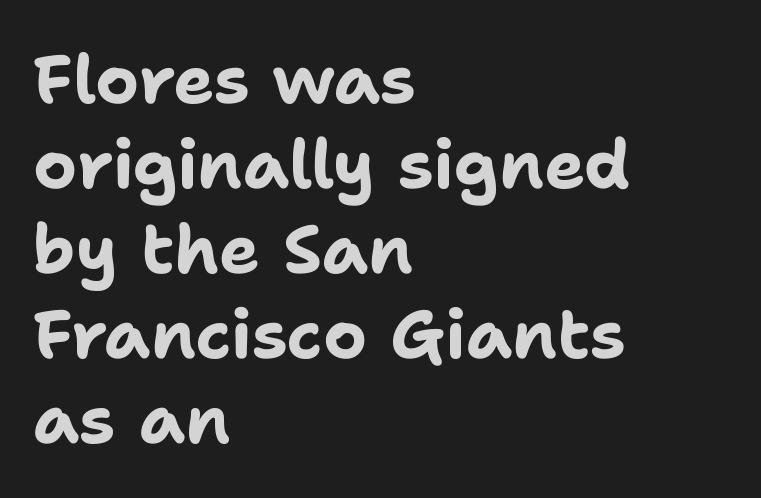
The specimen omits any rule beneath the text block's lines. Here the designer chose a conventional face with non-uniform glyph widths. This rendering employs a face without finishing strokes, i.e., a sans-serif. What weight is shown? A full bold with thick strokes.
